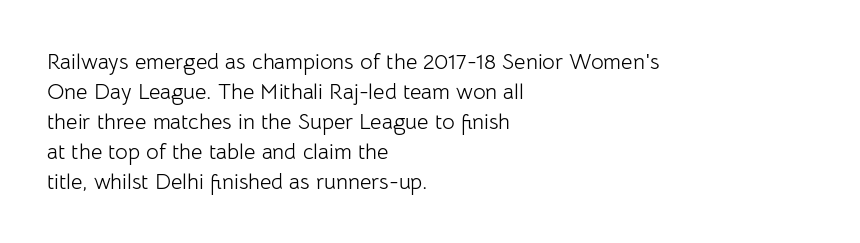
The image shows 22 px text type, upright; set left-aligned, normal line spacing (1.36x), normal letter spacing, not underlined.
